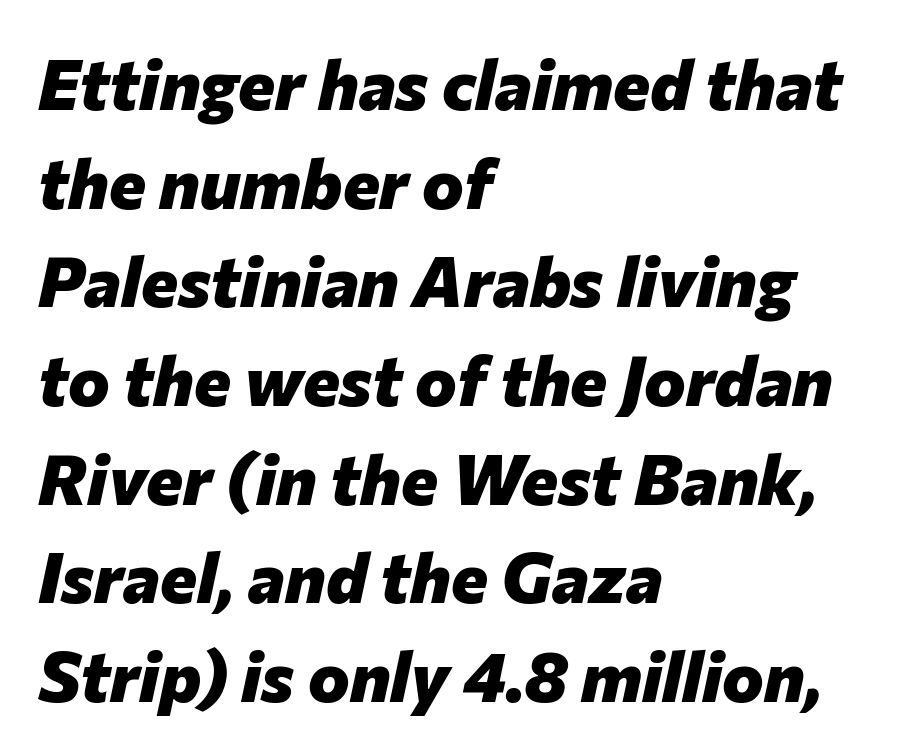
Q: Is the text bold? A: Yes.
Q: Is the text italic (slanted)? A: Yes, it leans right by about 12 degrees.
Q: Is the text underlined? A: No.
Q: How is the paragraph aligned? A: Left-aligned.
Q: Is the spacing between letters normal or unusually wide? A: Normal.
Q: Is the spacing between lines tight, normal or loose? A: Normal.
Q: Width (condensed, normal, or wide)? A: Normal.
Q: Stroke contrast? A: Low.
Q: x-height? A: Medium.
Q: Monospaced? A: No.
